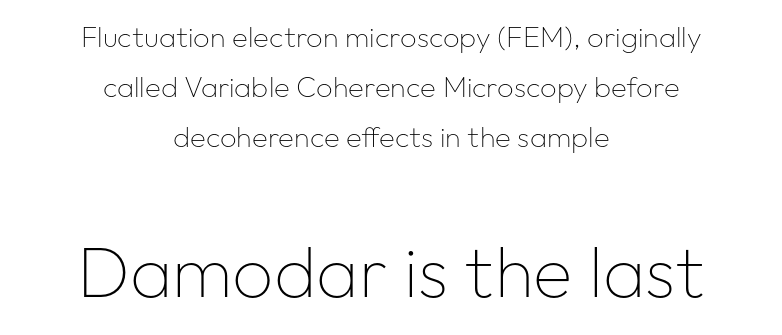
Two sizes are in play, and the larger belongs to the second block. Serifs: no, the terminals of the letterforms are clean. Nobody touched the tracking dial on this one. This is roman type, the default non-slanted kind.
